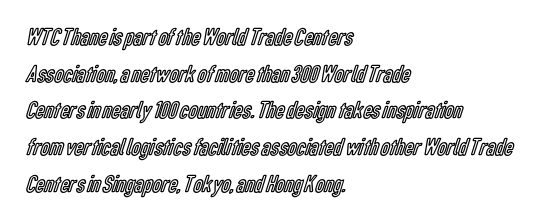
The image shows 25 px text type; set left-aligned, normal line spacing (1.47x), normal letter spacing, not underlined.
